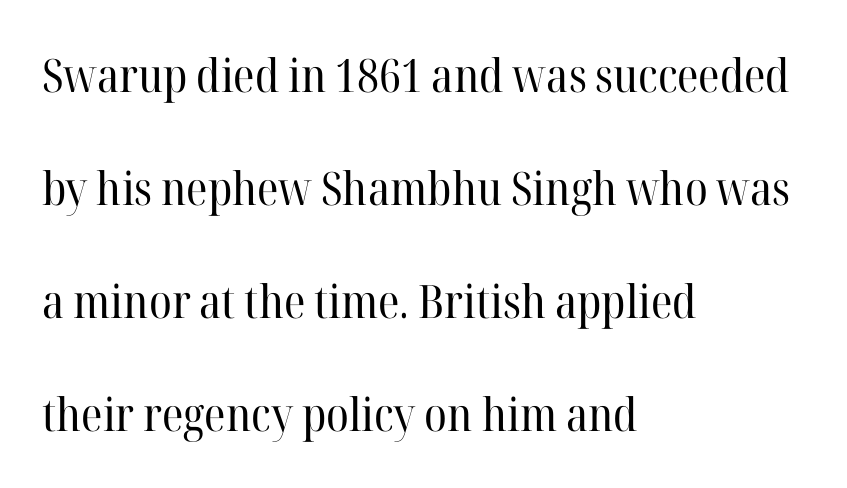
{"serif": "yes", "italic": "no", "bold": "no", "weight": "regular", "width": "normal", "stroke_contrast": "high", "x_height": "medium", "monospaced": "no", "underline": "no", "align": "left", "line_spacing": "loose", "line_spacing_ratio": 2.46, "letter_spacing": "normal", "letter_spacing_em": 0.0, "glyph_px": 46}
